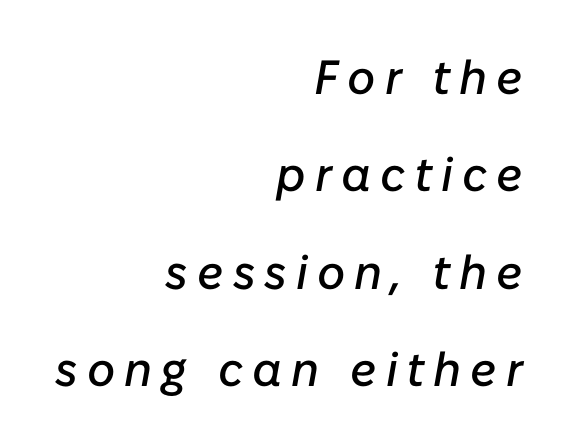
Short and long lines alike share a common ending point at right. The string is rendered with underlining switched off. You could fit nearly another row in the gap between these rows. If you drew a line through each stem, it would be angled. This sample has the flowing, uneven cadence of proportional lettering.
